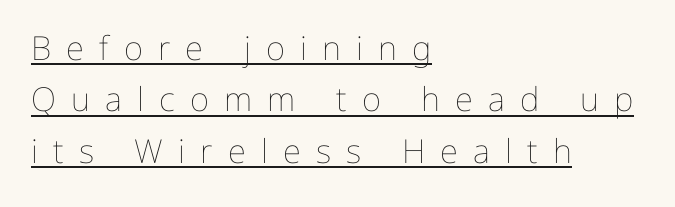
{"italic": "no", "bold": "no", "weight": "thin", "width": "normal", "stroke_contrast": "low", "x_height": "medium", "monospaced": "no", "underline": "yes", "align": "left", "line_spacing": "normal", "line_spacing_ratio": 1.56, "letter_spacing": "wide", "letter_spacing_em": 0.46, "glyph_px": 33}
